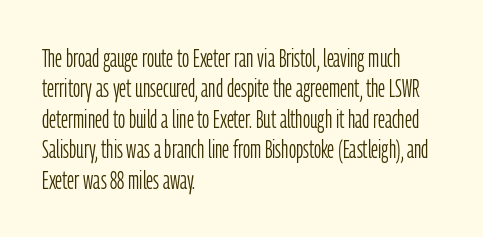
Nope, not italic — everything's standing straight. Only glyphs here, with clear space below each row. Leftover space on each line is placed entirely after the last word. The gaps between neighbouring characters are ordinary and unremarkable. A light-to-regular cut is what we see here.
